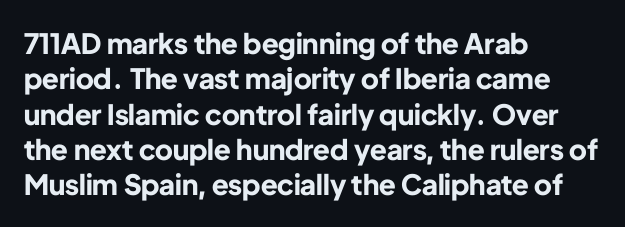
The image shows 28 px bold sans-serif type, upright; set left-aligned, normal line spacing (1.26x), normal letter spacing, not underlined; low stroke contrast and a medium x-height.
